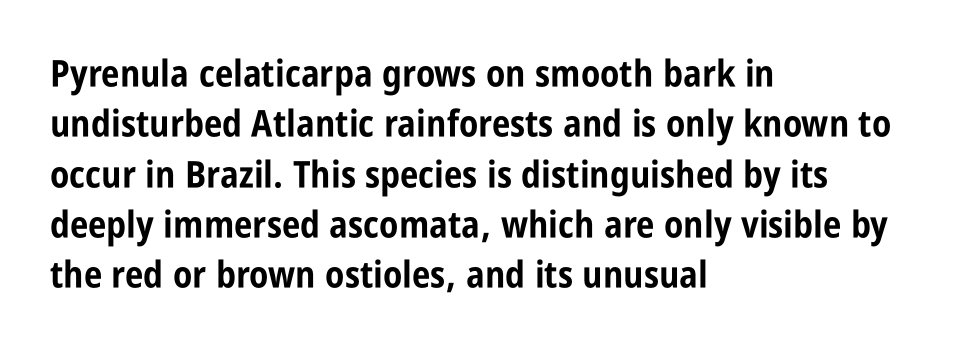
{"serif": "no", "italic": "no", "bold": "yes", "weight": "bold", "width": "condensed", "stroke_contrast": "low", "x_height": "large", "monospaced": "no", "underline": "no", "align": "left", "line_spacing": "normal", "line_spacing_ratio": 1.36, "letter_spacing": "normal", "letter_spacing_em": 0.0, "glyph_px": 37}
